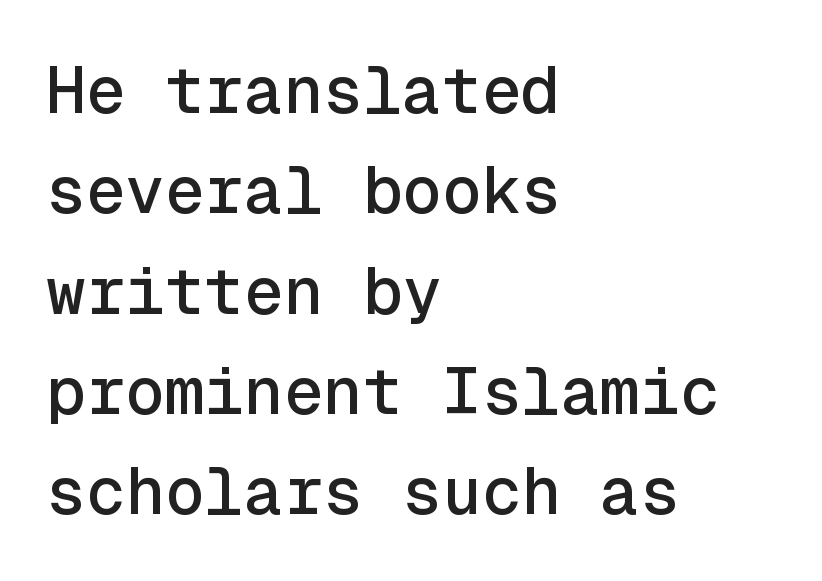
{"serif": "no", "italic": "no", "width": "normal", "x_height": "medium", "monospaced": "yes", "underline": "no", "align": "left", "line_spacing": "normal", "line_spacing_ratio": 1.52, "letter_spacing": "normal", "letter_spacing_em": 0.0, "glyph_px": 66}
